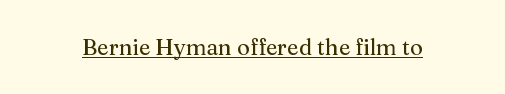
Q: Is the text italic (slanted)? A: No, it is upright.
Q: Is the text underlined? A: Yes.
Q: Is the spacing between letters normal or unusually wide? A: Normal.
